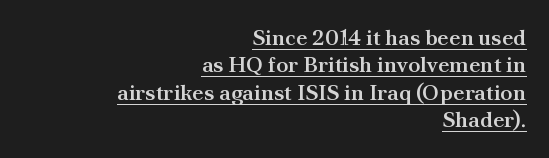
The image shows 22 px text type, upright; set right-aligned, normal line spacing (1.25x), normal letter spacing, underlined.
